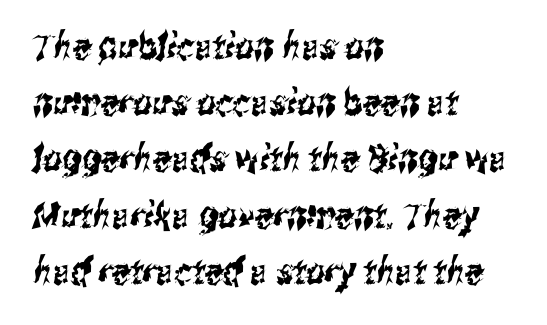
Q: Is the typeface a serif or a sans-serif typeface? A: Sans-serif.
Q: Is the text underlined? A: No.
Q: How is the paragraph aligned? A: Left-aligned.
Q: Is the spacing between letters normal or unusually wide? A: Normal.
Q: Is the spacing between lines tight, normal or loose? A: Normal.
Q: Width (condensed, normal, or wide)? A: Condensed.
Q: Stroke contrast? A: Medium.
Q: x-height? A: Medium.
Q: Monospaced? A: No.
